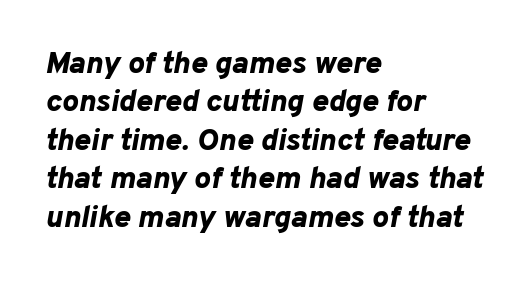
The image shows 31 px bold type, italic (leaning right); set left-aligned, line spacing 1.24x, normal letter spacing, not underlined; low stroke contrast and a medium x-height.
